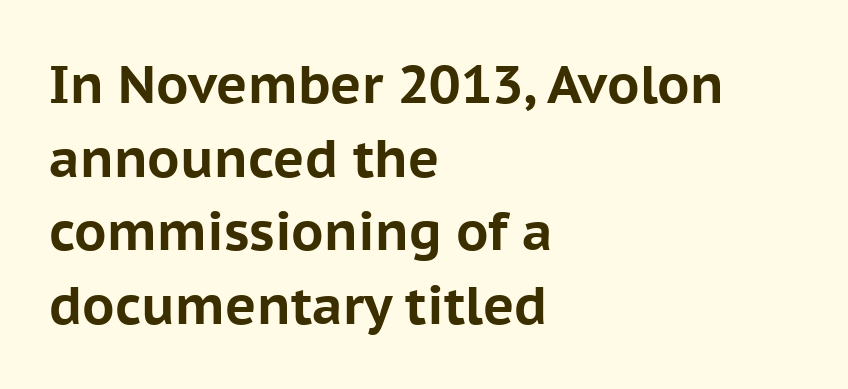
{"serif": "no", "italic": "no", "bold": "yes", "weight": "bold", "width": "normal", "stroke_contrast": "low", "x_height": "medium", "monospaced": "no", "underline": "no", "align": "left", "line_spacing": "normal", "line_spacing_ratio": 1.39, "letter_spacing": "normal", "letter_spacing_em": 0.0, "glyph_px": 53}
